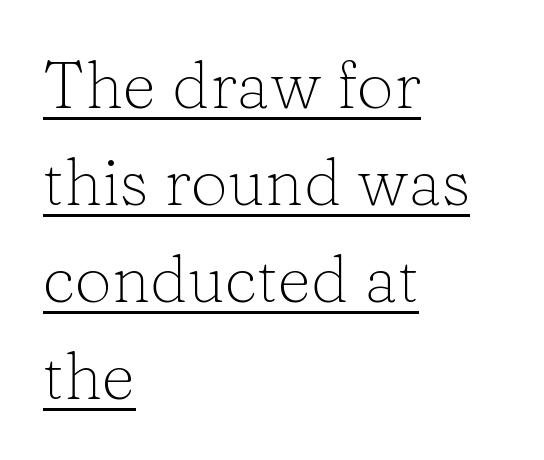
Q: Is the text bold? A: No.
Q: Is the text italic (slanted)? A: No, it is upright.
Q: Is the typeface a serif or a sans-serif typeface? A: Serif.
Q: Is the text underlined? A: Yes.
Q: How is the paragraph aligned? A: Left-aligned.
Q: Is the spacing between letters normal or unusually wide? A: Normal.
Q: Is the spacing between lines tight, normal or loose? A: Normal.
Q: Width (condensed, normal, or wide)? A: Normal.
Q: Stroke contrast? A: Low.
Q: x-height? A: Medium.
Q: Monospaced? A: No.
